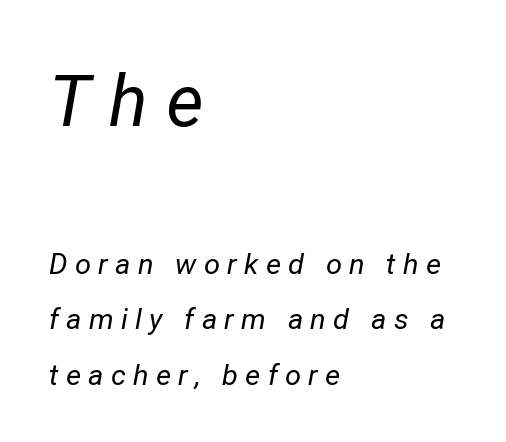
The image shows 72 px regular-weight type, italic (leaning right); set left-aligned, loose line spacing (1.9x), unusually wide letter spacing (+0.25 em), not underlined; the first (top) block is 2.48x larger; low stroke contrast and a medium x-height.
